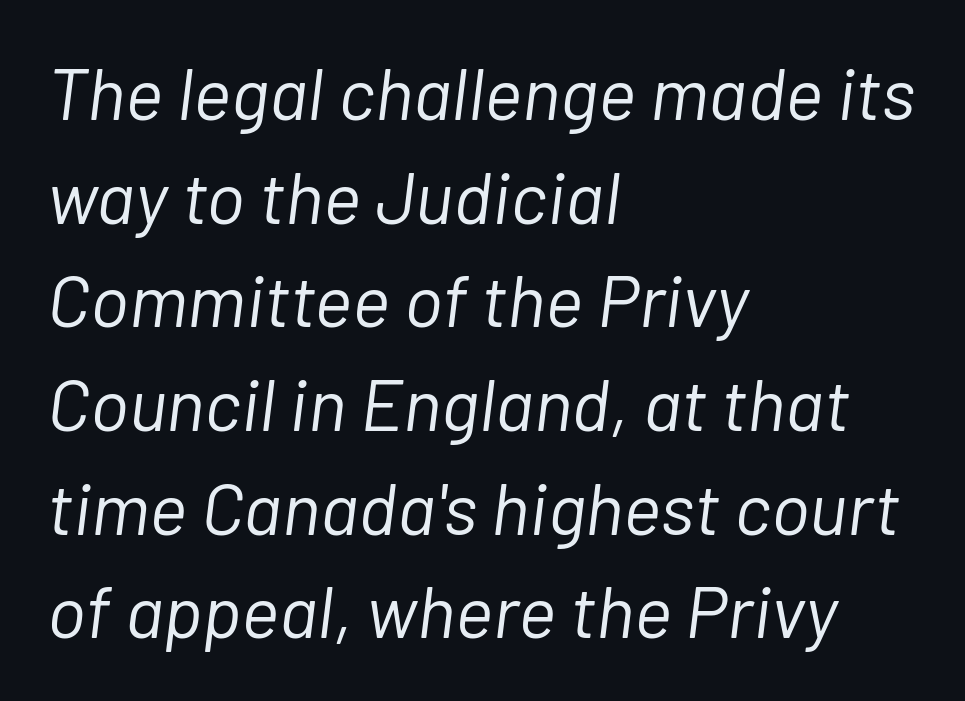
Q: Is the text bold? A: No.
Q: Is the text italic (slanted)? A: Yes, it leans right by about 7 degrees.
Q: Is the text underlined? A: No.
Q: How is the paragraph aligned? A: Left-aligned.
Q: Is the spacing between letters normal or unusually wide? A: Normal.
Q: Is the spacing between lines tight, normal or loose? A: Normal.
Q: Width (condensed, normal, or wide)? A: Normal.
Q: Stroke contrast? A: Low.
Q: x-height? A: Medium.
Q: Monospaced? A: No.
